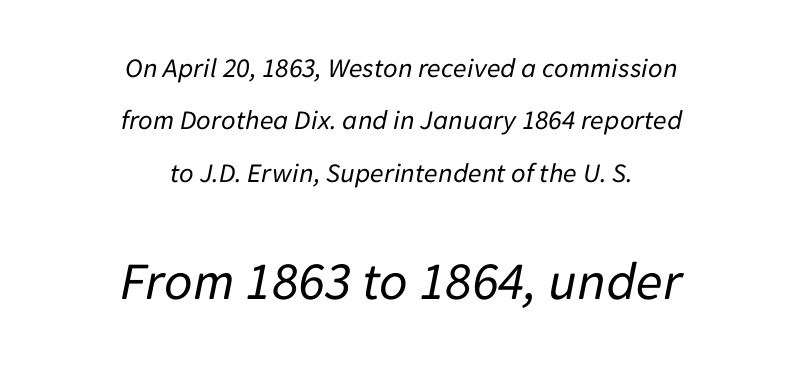
Q: Is the text bold? A: No.
Q: Is the text italic (slanted)? A: Yes, it leans right by about 11 degrees.
Q: Is the text underlined? A: No.
Q: How is the paragraph aligned? A: Centered.
Q: Is the spacing between letters normal or unusually wide? A: Normal.
Q: Which block of text is set in a larger size, the first (top) or the second (bottom)? A: The second (bottom) one.
Q: Width (condensed, normal, or wide)? A: Normal.
Q: Stroke contrast? A: Low.
Q: x-height? A: Medium.
Q: Monospaced? A: No.
